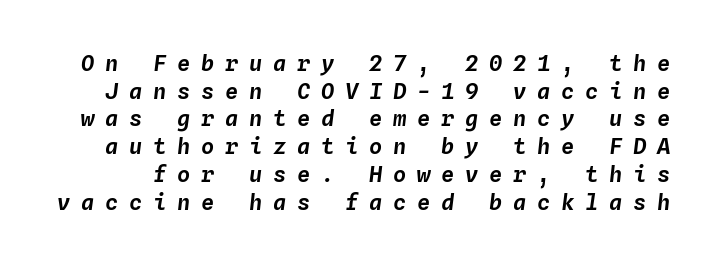
The image shows 22 px text type, italic (leaning right); set normal line spacing (1.26x), unusually wide letter spacing (+0.49 em), not underlined.
